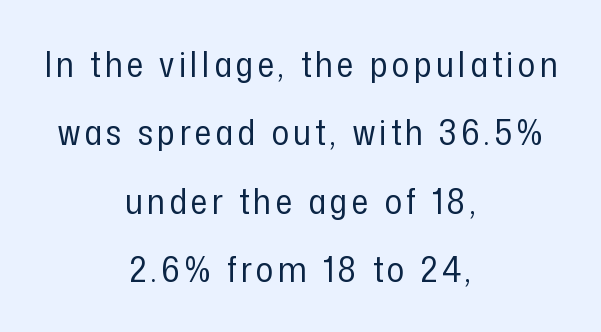
The image shows 36 px regular-weight, condensed sans-serif type, upright; set centered, loose line spacing (1.9x), not underlined; low stroke contrast and a medium x-height.
